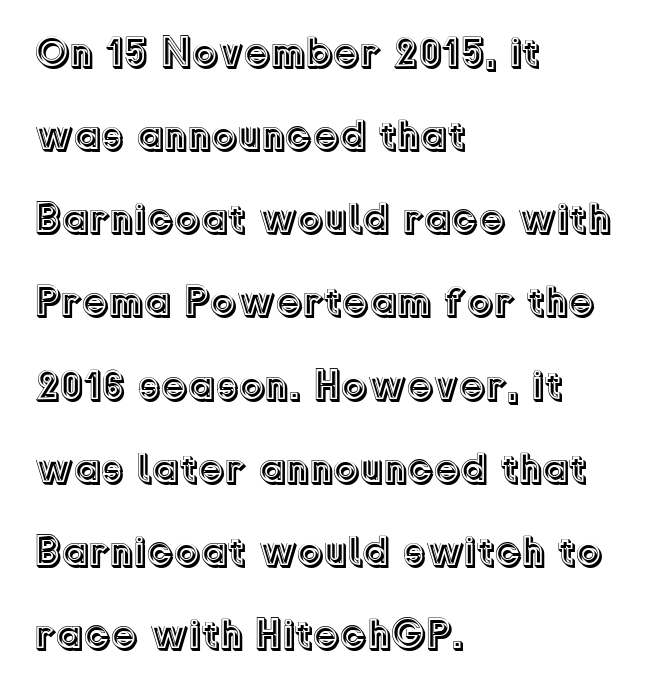
No word sits above an underline. If you measured baseline to baseline, you'd find a long distance. Every character sits straight up, as roman type does. The rendering anchors every line to the left-hand side. Each word holds together tightly as a unit, with standard inter-letter gaps.
